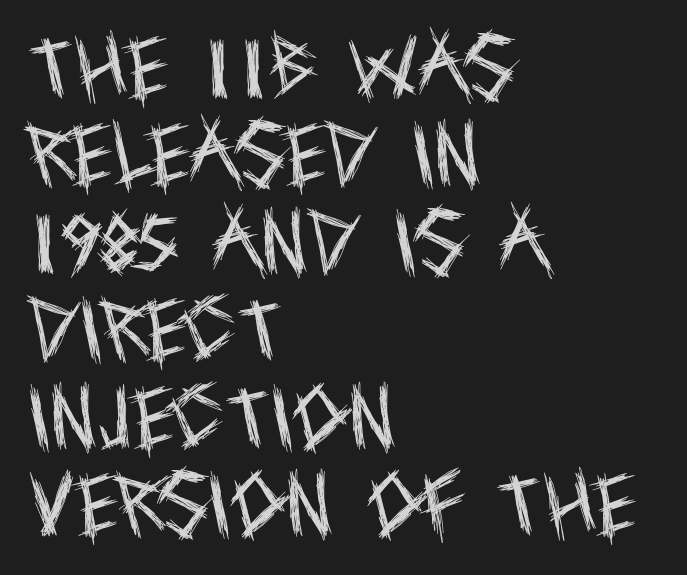
Q: Is the text bold? A: No.
Q: Is the text italic (slanted)? A: No, it is upright.
Q: Is the typeface a serif or a sans-serif typeface? A: Sans-serif.
Q: Is the text underlined? A: No.
Q: How is the paragraph aligned? A: Left-aligned.
Q: Is the spacing between letters normal or unusually wide? A: Normal.
Q: Is the spacing between lines tight, normal or loose? A: Normal.
Q: Width (condensed, normal, or wide)? A: Condensed.
Q: x-height? A: Large.
Q: Monospaced? A: No.
